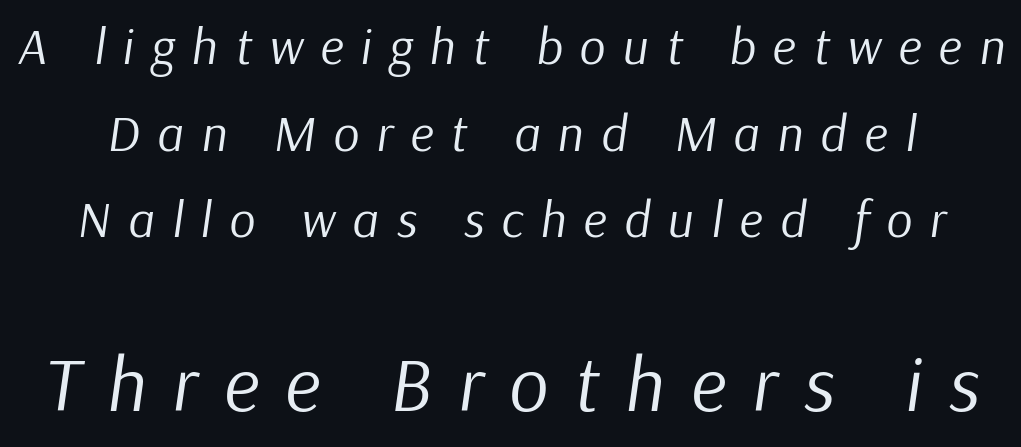
Words float on clear page, feet unadorned. Interline gaps are of average width in this sample. Quick note: italic. Each stroke keeps to a modest, everyday thickness or less.
